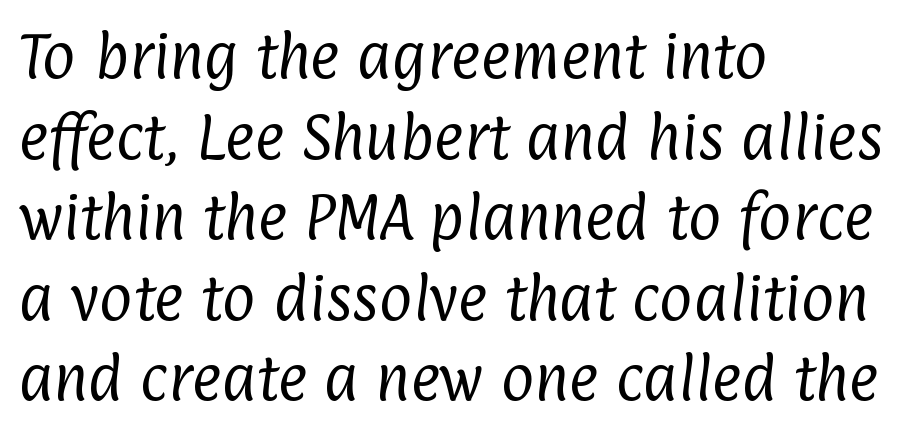
Q: Is the text bold? A: No.
Q: Is the typeface a serif or a sans-serif typeface? A: Sans-serif.
Q: Is the text underlined? A: No.
Q: How is the paragraph aligned? A: Left-aligned.
Q: Is the spacing between letters normal or unusually wide? A: Normal.
Q: Is the spacing between lines tight, normal or loose? A: Normal.
Q: Width (condensed, normal, or wide)? A: Condensed.
Q: Stroke contrast? A: Low.
Q: x-height? A: Medium.
Q: Monospaced? A: No.
